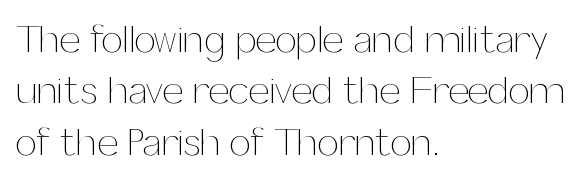
Posture: upright roman. Only glyphs here, with clear space below each row. The rendering uses natural spacing where letterforms have individual widths. A quiet, ordinary-to-light weight characterises the typeface. Horizontal alignment here is leftward, the default for most running prose. Here the glyphs are tracked normally, forming tight word shapes.
